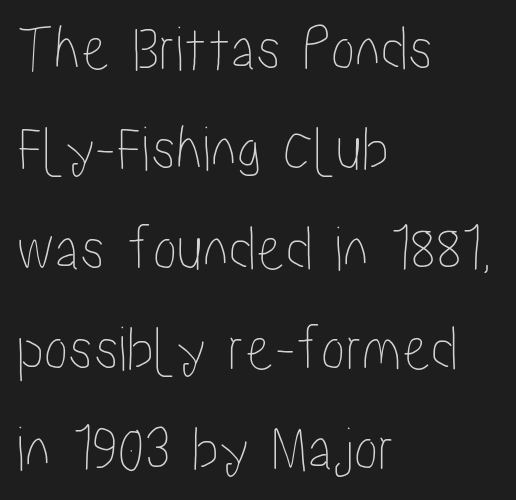
Q: Is the text italic (slanted)? A: No, it is upright.
Q: Is the text underlined? A: No.
Q: How is the paragraph aligned? A: Left-aligned.
Q: Is the spacing between letters normal or unusually wide? A: Normal.
Q: Is the spacing between lines tight, normal or loose? A: Normal.
Q: Width (condensed, normal, or wide)? A: Condensed.
Q: Stroke contrast? A: Low.
Q: x-height? A: Medium.
Q: Monospaced? A: No.
